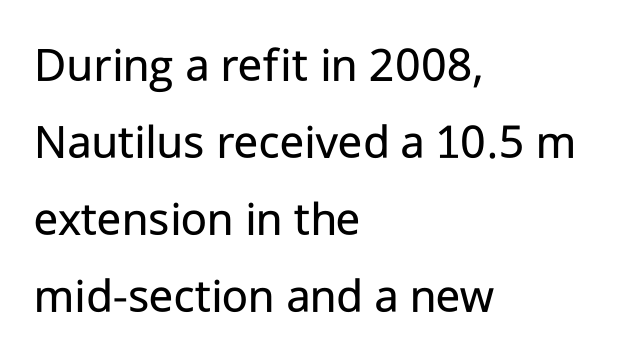
Q: Is the text bold? A: No.
Q: Is the text italic (slanted)? A: No, it is upright.
Q: Is the typeface a serif or a sans-serif typeface? A: Sans-serif.
Q: Is the text underlined? A: No.
Q: How is the paragraph aligned? A: Left-aligned.
Q: Is the spacing between letters normal or unusually wide? A: Normal.
Q: Is the spacing between lines tight, normal or loose? A: Normal.
Q: Width (condensed, normal, or wide)? A: Normal.
Q: Stroke contrast? A: Low.
Q: x-height? A: Medium.
Q: Monospaced? A: No.
